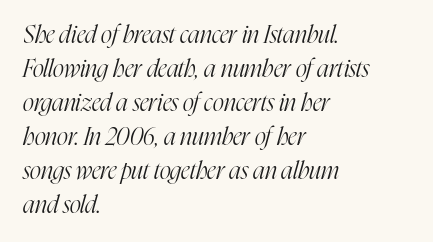
{"italic": "yes", "lean": "right", "slant_degrees": 16, "bold": "no", "underline": "no", "align": "left", "line_spacing": "normal", "line_spacing_ratio": 1.42, "letter_spacing": "normal", "letter_spacing_em": 0.0, "glyph_px": 24}
